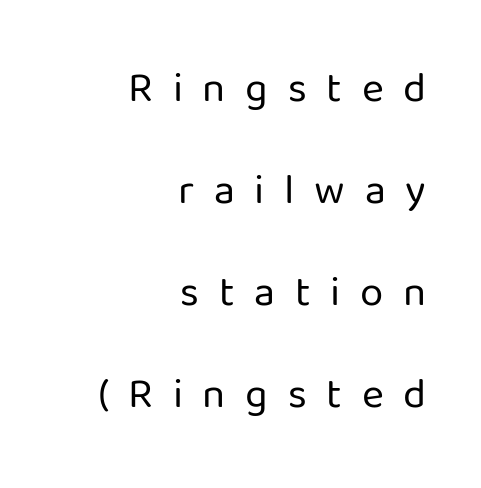
The image shows 42 px regular-weight sans-serif type, upright; set right-aligned, loose line spacing (2.43x), unusually wide letter spacing (+0.47 em), not underlined; low stroke contrast and a medium x-height.
